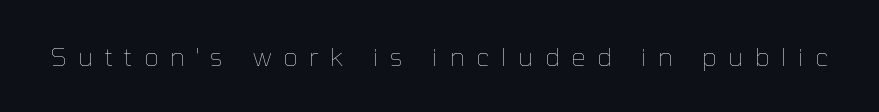
{"italic": "no", "bold": "no", "underline": "no", "letter_spacing": "wide", "letter_spacing_em": 0.47, "glyph_px": 25}
